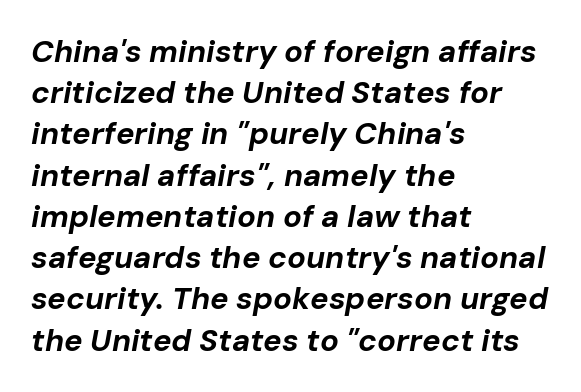
The image shows 31 px bold type, italic (leaning right); set left-aligned, normal line spacing (1.33x), normal letter spacing, not underlined; low stroke contrast and a medium x-height.
